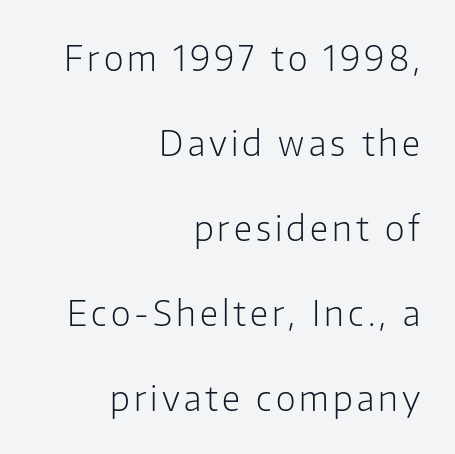
Rows of type keep a wide berth in the vertical direction. Every row of glyphs terminates at an identical x-position on the right. Weight: in the light-to-regular range. A typesetter would label this face a sans. Here the designer chose a conventional face with non-uniform glyph widths. Descender tails drop into unmarked territory.
